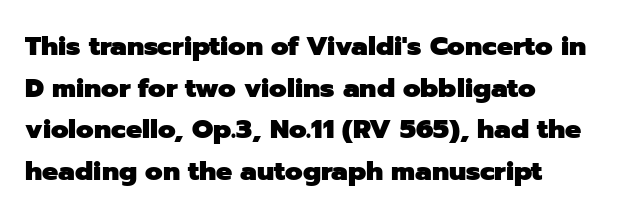
Q: Is the text bold? A: Yes.
Q: Is the text italic (slanted)? A: No, it is upright.
Q: Is the text underlined? A: No.
Q: How is the paragraph aligned? A: Left-aligned.
Q: Is the spacing between letters normal or unusually wide? A: Normal.
Q: Is the spacing between lines tight, normal or loose? A: Normal.
